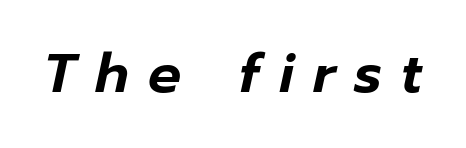
The image shows 55 px text type, italic (leaning right); set unusually wide letter spacing (+0.35 em), not underlined; low stroke contrast and a medium x-height.
